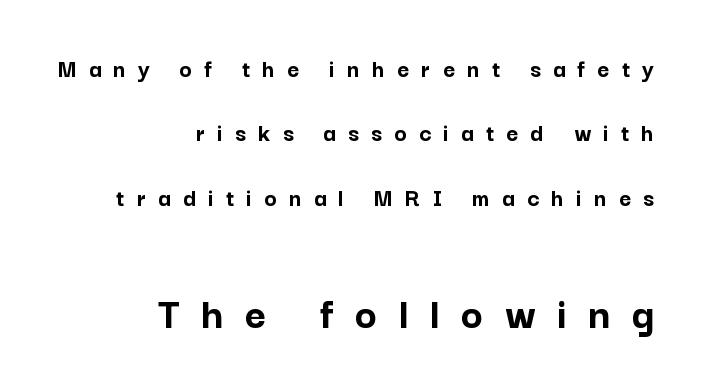
Q: Is the text bold? A: Yes.
Q: Is the text italic (slanted)? A: No, it is upright.
Q: Is the typeface a serif or a sans-serif typeface? A: Sans-serif.
Q: Is the text underlined? A: No.
Q: How is the paragraph aligned? A: Right-aligned.
Q: Is the spacing between letters normal or unusually wide? A: Unusually wide.
Q: Is the spacing between lines tight, normal or loose? A: Loose.
Q: Which block of text is set in a larger size, the first (top) or the second (bottom)? A: The second (bottom) one.
Q: Width (condensed, normal, or wide)? A: Normal.
Q: Stroke contrast? A: Low.
Q: x-height? A: Medium.
Q: Monospaced? A: No.
